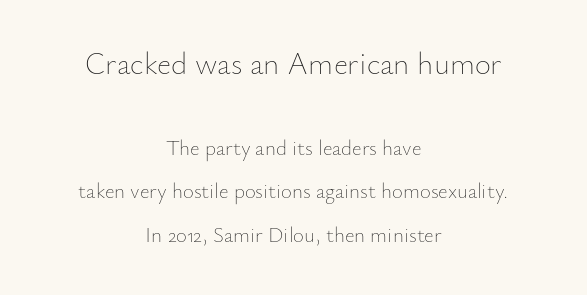
{"italic": "no", "bold": "no", "weight": "thin", "width": "normal", "stroke_contrast": "low", "x_height": "small", "monospaced": "no", "underline": "no", "align": "center", "line_spacing": "loose", "line_spacing_ratio": 2.09, "letter_spacing": "normal", "letter_spacing_em": 0.0, "larger_block": "first", "size_ratio": 1.48, "glyph_px": 31}
